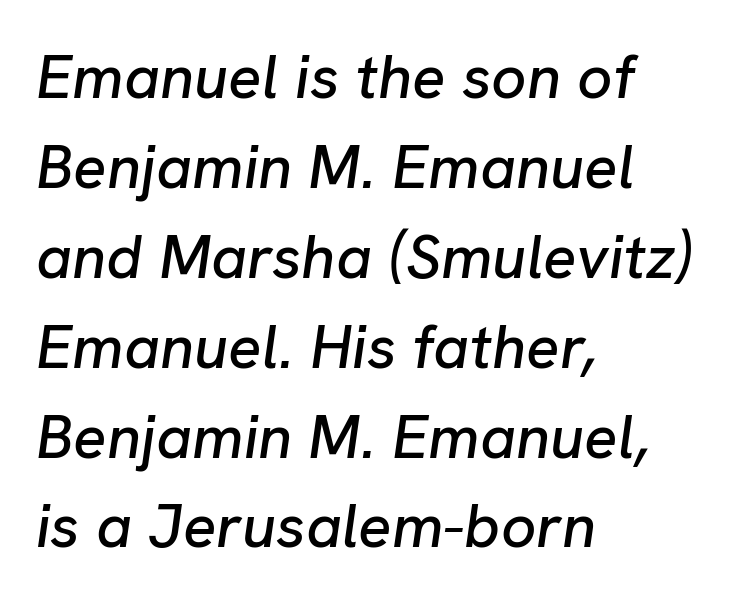
The image shows 62 px text type, italic (leaning right); set left-aligned, normal line spacing (1.45x), normal letter spacing, not underlined; low stroke contrast and a medium x-height.
